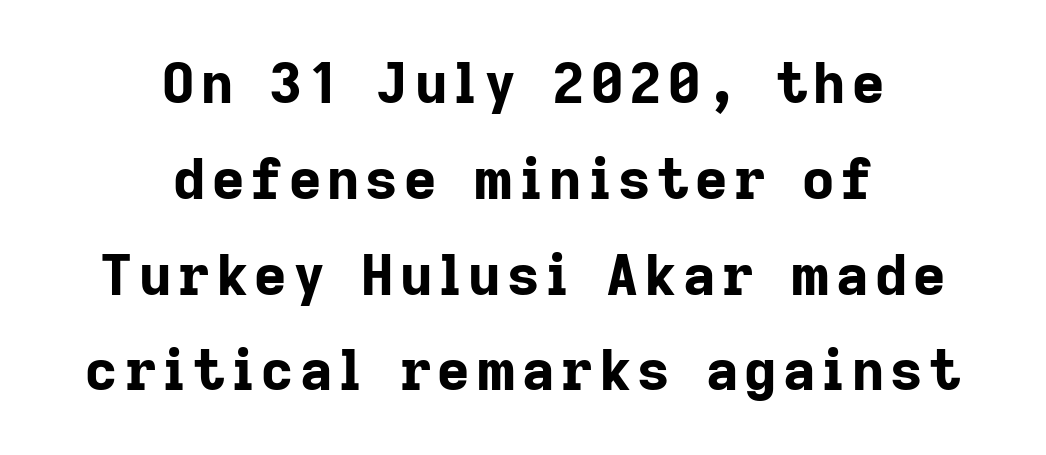
The image shows 56 px bold sans-serif type, upright; set centered, line spacing 1.71x, not underlined; low stroke contrast and a medium x-height.
